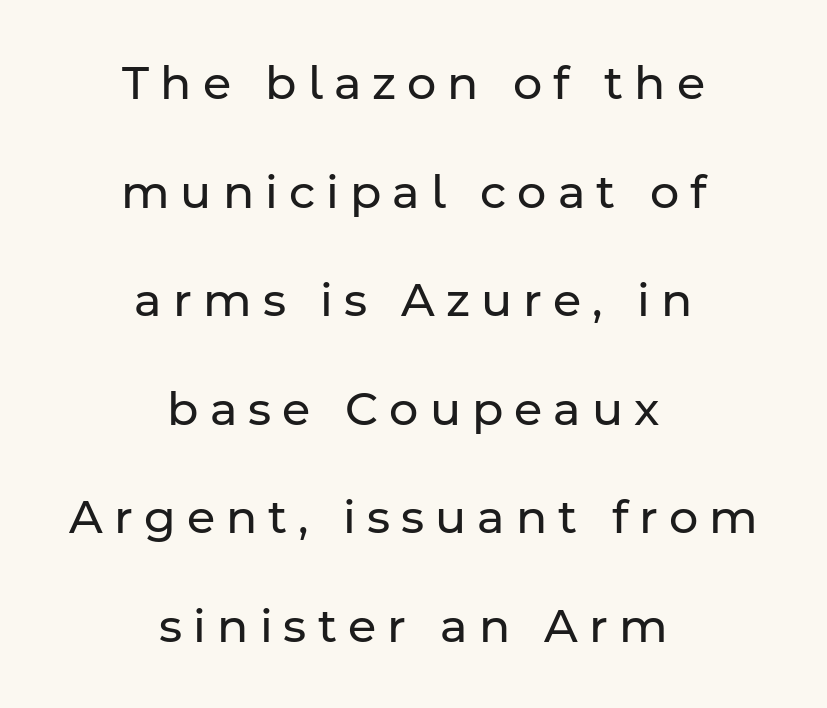
This sample uses expanded letter spacing, leaving extra air between glyphs. The letters look calm and open, with moderate or lighter stems. Each letter keeps its own natural width here, so spacing adapts to shape. A roman cut, with each character standing at attention. The space directly below the letters is spotless.
